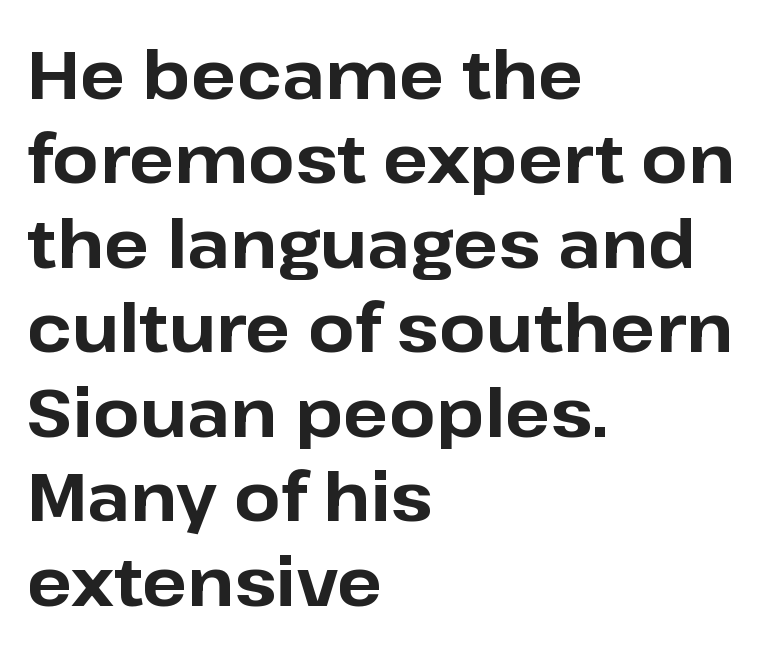
The image shows 67 px bold sans-serif type, upright; set left-aligned, normal line spacing (1.26x), normal letter spacing, not underlined; low stroke contrast and a medium x-height.
